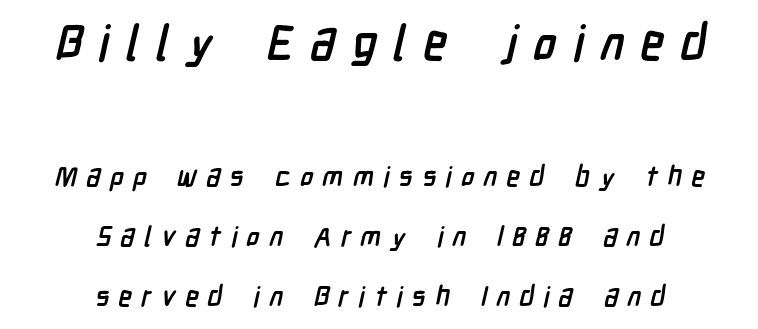
{"serif": "no", "bold": "yes", "weight": "semibold", "width": "condensed", "stroke_contrast": "low", "x_height": "medium", "monospaced": "no", "underline": "no", "align": "center", "line_spacing": "loose", "line_spacing_ratio": 2.14, "letter_spacing": "wide", "letter_spacing_em": 0.33, "larger_block": "first", "size_ratio": 1.75, "glyph_px": 49}
